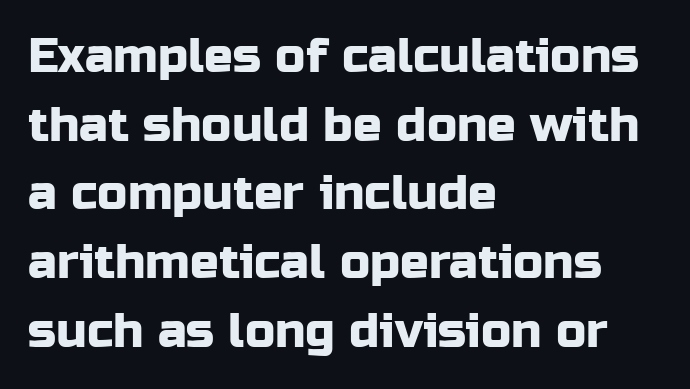
{"serif": "no", "italic": "no", "width": "normal", "stroke_contrast": "low", "x_height": "medium", "monospaced": "no", "underline": "no", "align": "left", "line_spacing": "normal", "line_spacing_ratio": 1.43, "letter_spacing": "normal", "letter_spacing_em": 0.0, "glyph_px": 48}
